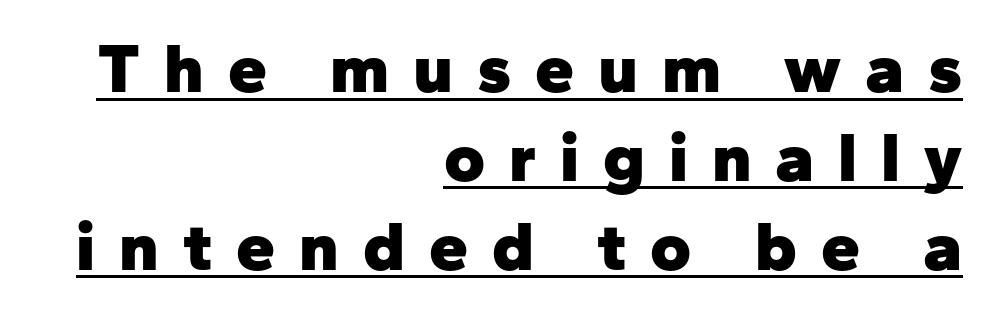
{"serif": "no", "italic": "no", "bold": "yes", "weight": "heavy", "width": "normal", "stroke_contrast": "low", "x_height": "medium", "monospaced": "no", "underline": "yes", "align": "right", "line_spacing": "normal", "line_spacing_ratio": 1.27, "letter_spacing": "wide", "letter_spacing_em": 0.34, "glyph_px": 70}
